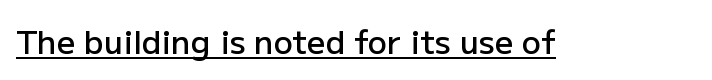
The image shows 32 px semibold sans-serif type, upright; set normal letter spacing, underlined; low stroke contrast and a medium x-height.
